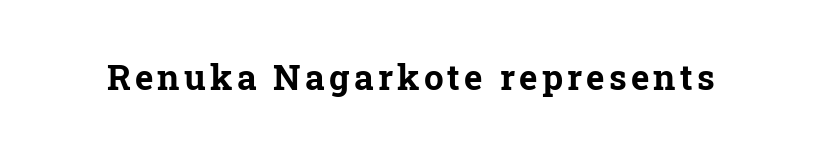
The image shows 35 px bold serif type, upright; set not underlined; low stroke contrast and a medium x-height.
